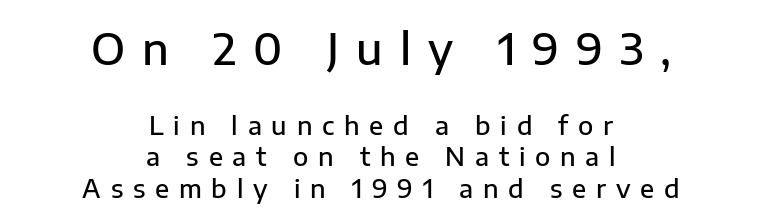
The image shows 43 px semibold sans-serif type, upright; set centered, normal line spacing (1.26x), unusually wide letter spacing (+0.39 em), not underlined; the first (top) block is 1.72x larger; low stroke contrast and a medium x-height.
